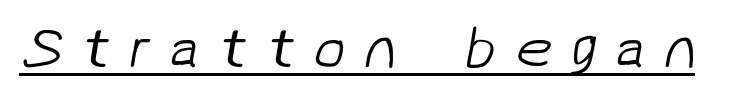
The rendering uses natural spacing where letterforms have individual widths. No letter is thick-stroked: the sample isn't bold. The type family on display is of the sans-serif kind. Between one letter and the next there's a generous, obvious gap.
